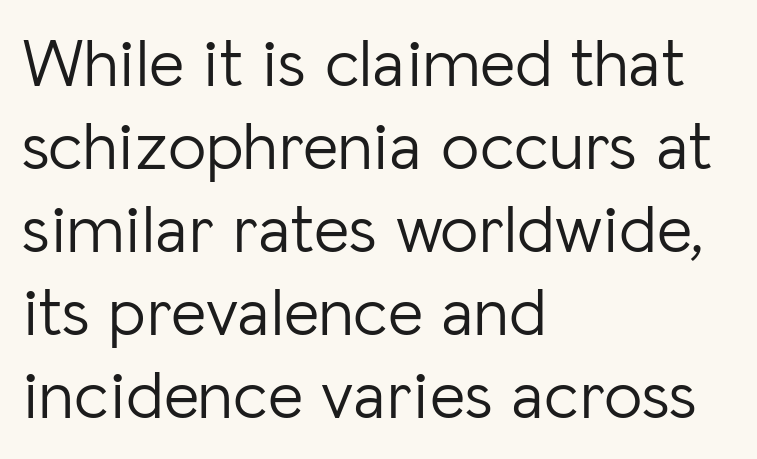
The image shows 68 px light sans-serif type, upright; set left-aligned, line spacing 1.22x, normal letter spacing, not underlined; low stroke contrast and a medium x-height.
